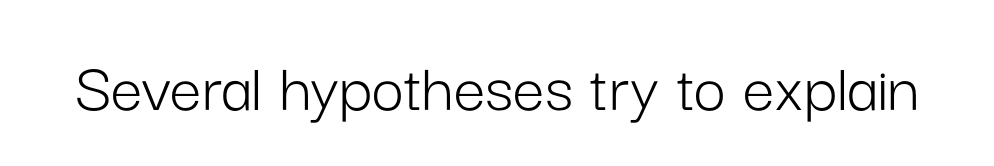
The image shows 71 px light sans-serif type, upright; set normal letter spacing, not underlined; low stroke contrast and a medium x-height.
